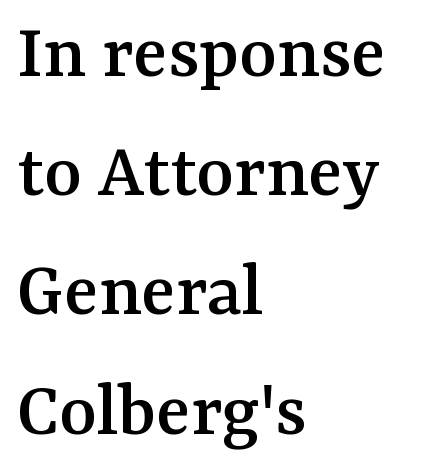
Q: Is the text italic (slanted)? A: No, it is upright.
Q: Is the typeface a serif or a sans-serif typeface? A: Serif.
Q: Is the text underlined? A: No.
Q: How is the paragraph aligned? A: Left-aligned.
Q: Is the spacing between letters normal or unusually wide? A: Normal.
Q: Is the spacing between lines tight, normal or loose? A: Normal.
Q: Width (condensed, normal, or wide)? A: Normal.
Q: Stroke contrast? A: Medium.
Q: x-height? A: Medium.
Q: Monospaced? A: No.
